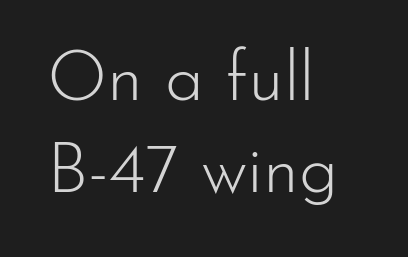
{"serif": "no", "italic": "no", "bold": "no", "weight": "light", "width": "normal", "stroke_contrast": "low", "x_height": "small", "monospaced": "no", "underline": "no", "align": "left", "line_spacing": "normal", "line_spacing_ratio": 1.31, "letter_spacing": "normal", "letter_spacing_em": 0.0, "glyph_px": 70}
